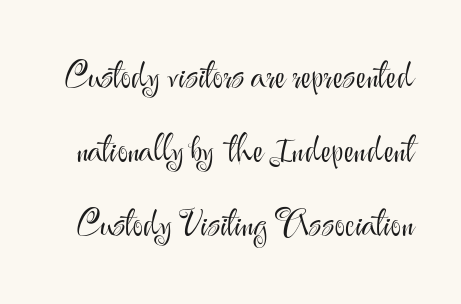
The image shows 36 px light sans-serif type; set loose line spacing (2.05x), normal letter spacing, not underlined; medium stroke contrast and a small x-height.
